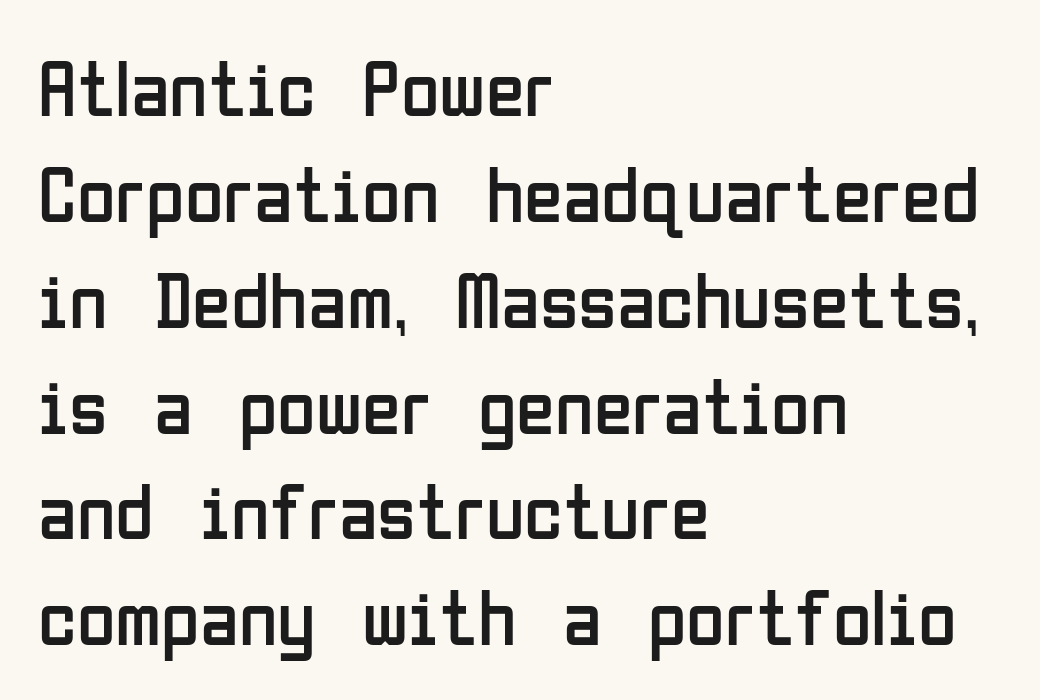
{"serif": "no", "italic": "no", "bold": "no", "weight": "regular", "width": "condensed", "stroke_contrast": "low", "x_height": "medium", "monospaced": "no", "underline": "no", "align": "left", "line_spacing": "normal", "line_spacing_ratio": 1.34, "letter_spacing": "normal", "letter_spacing_em": 0.0, "glyph_px": 79}
